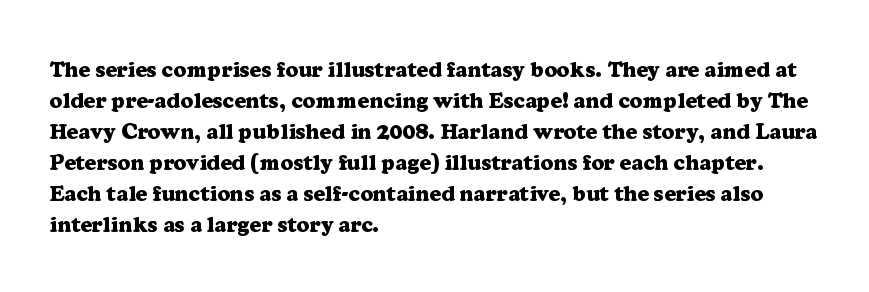
The image shows 22 px bold type, upright; set left-aligned, normal line spacing (1.41x), normal letter spacing, not underlined.
